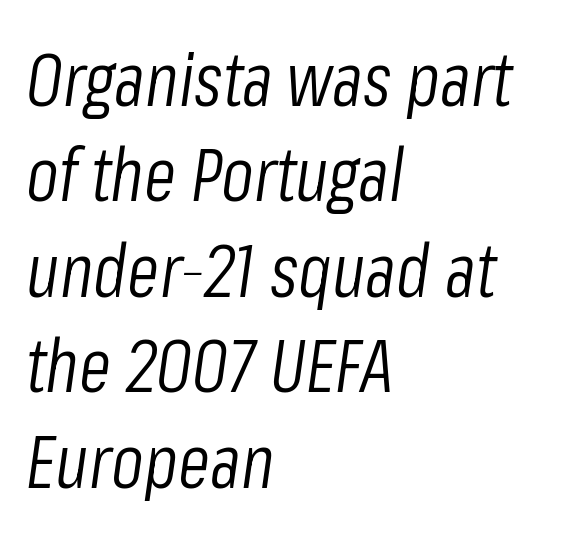
Think of a printed novel: that variable character pitch is what you see here. The rendering keeps characters at their native spacing. The weight tops out at a normal text grade. Type without underlining. Left-aligned paragraph, ragged on the right. Horizontal bands of white between lines are of average thickness.
